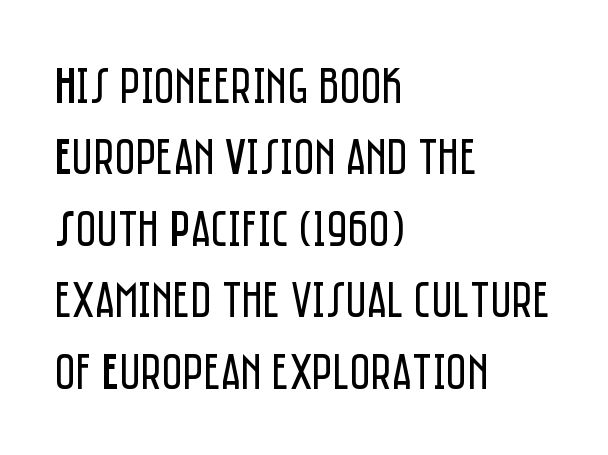
Q: Is the text bold? A: No.
Q: Is the text italic (slanted)? A: No, it is upright.
Q: Is the typeface a serif or a sans-serif typeface? A: Sans-serif.
Q: Is the text underlined? A: No.
Q: How is the paragraph aligned? A: Left-aligned.
Q: Is the spacing between letters normal or unusually wide? A: Normal.
Q: Is the spacing between lines tight, normal or loose? A: Normal.
Q: Width (condensed, normal, or wide)? A: Condensed.
Q: Stroke contrast? A: Low.
Q: x-height? A: Large.
Q: Monospaced? A: No.
